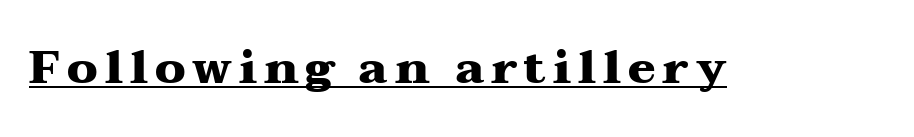
Typographic density is high because the face is bold. Does the lettering tilt? It doesn't — this is upright. Underline: present. You can tell from the footed stems that serif type was used.
